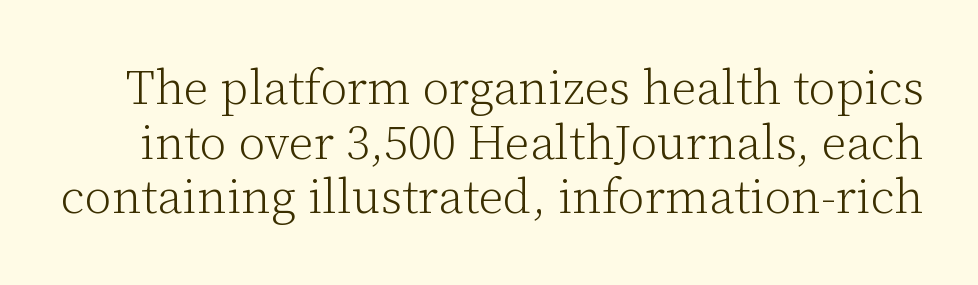
Spacing verdict: proportional, widths tailored to each character. Letters rest on an invisible, unmarked baseline. Quick note: interline space is minimal. You could call the tracking neutral — neither tight nor loose.
